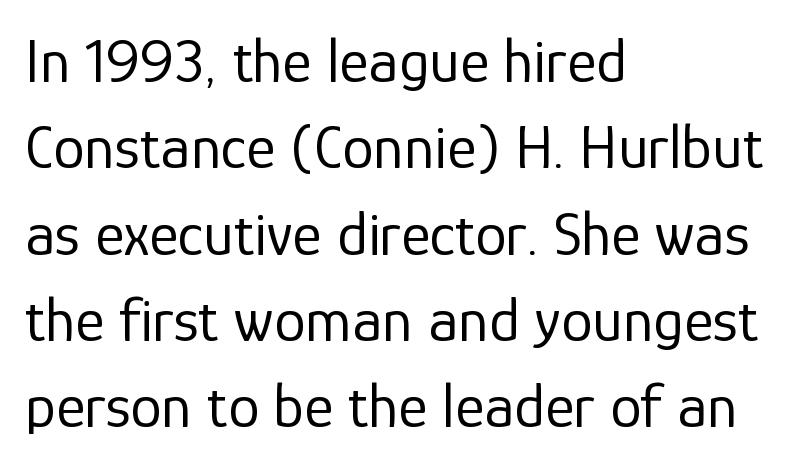
The image shows 63 px regular-weight sans-serif type, upright; set left-aligned, normal line spacing (1.37x), normal letter spacing, not underlined; low stroke contrast and a medium x-height.
